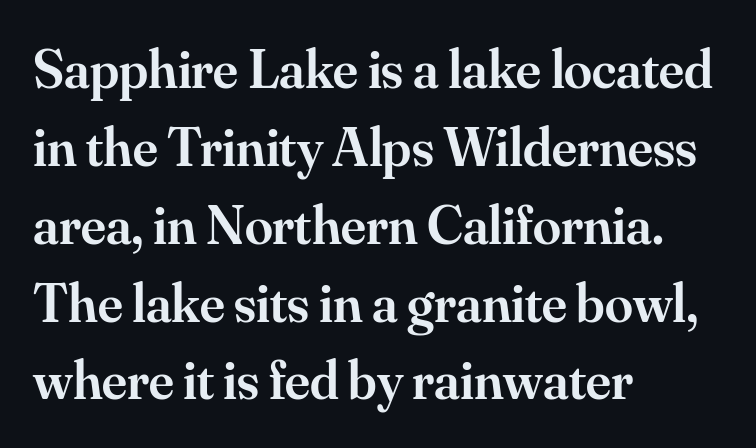
Vertical strokes here are truly vertical. Caption: semibold face, moderately heavy strokes. The face used here is proportionally spaced, like ordinary book or web type. This sample is left-justified, so line endings fall wherever the words run out. Each new line begins a customary step beneath the previous one. The zone under the glyphs is completely vacant.
